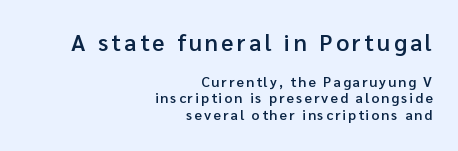
Designer's note — italics off, roman on. The glyphs are unaccompanied by any horizontal stroke below them. This rendering uses right alignment, leaving the left contour irregular. I'd describe the lettering as semibold — firm but not a full bold.
